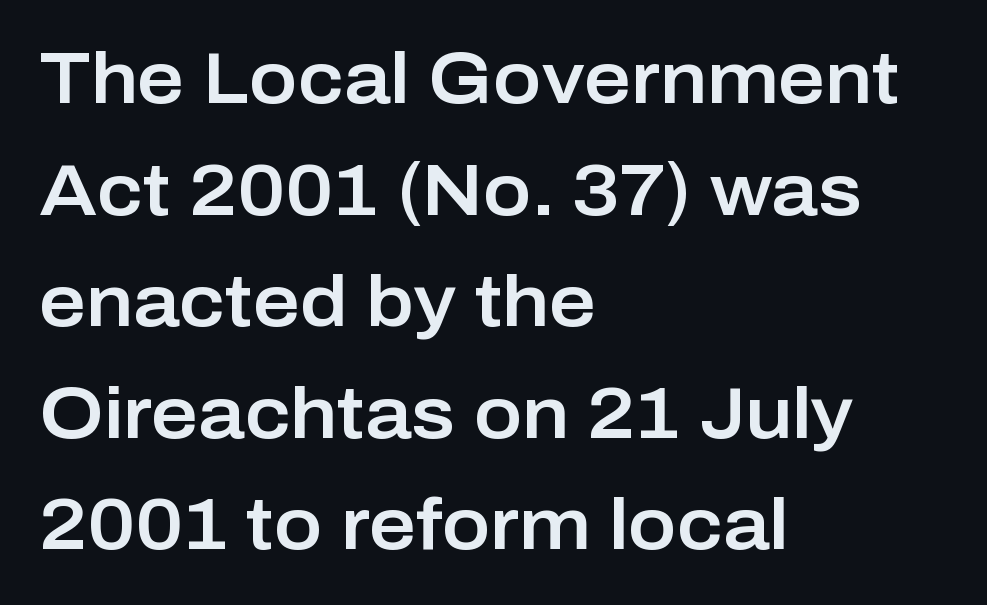
Q: Is the text italic (slanted)? A: No, it is upright.
Q: Is the typeface a serif or a sans-serif typeface? A: Sans-serif.
Q: Is the text underlined? A: No.
Q: How is the paragraph aligned? A: Left-aligned.
Q: Is the spacing between letters normal or unusually wide? A: Normal.
Q: Is the spacing between lines tight, normal or loose? A: Normal.
Q: Width (condensed, normal, or wide)? A: Normal.
Q: Stroke contrast? A: Low.
Q: x-height? A: Medium.
Q: Monospaced? A: No.
